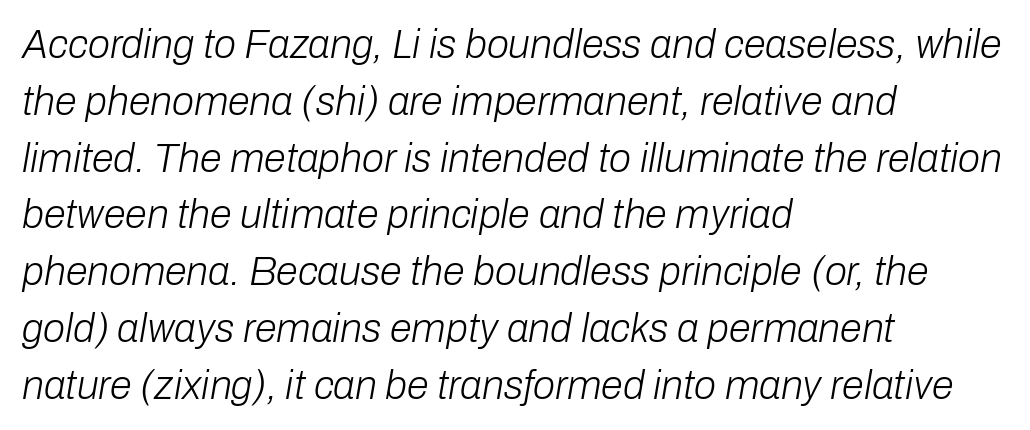
The image shows 40 px light type, italic (leaning right); set left-aligned, normal line spacing (1.42x), normal letter spacing, not underlined; low stroke contrast and a medium x-height.
